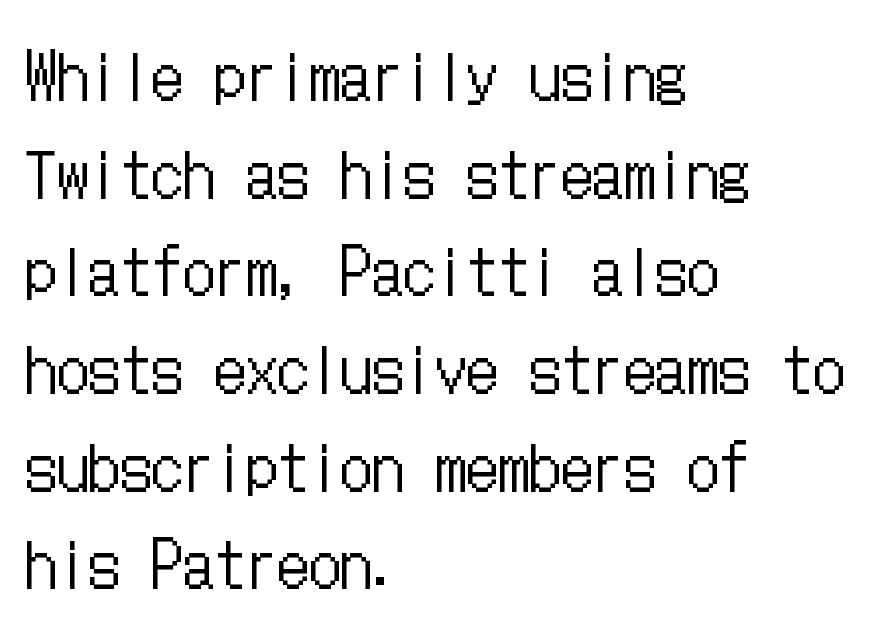
The image shows 63 px regular-weight, condensed type, upright; set left-aligned, normal line spacing (1.55x), normal letter spacing, not underlined; low stroke contrast and a medium x-height.
